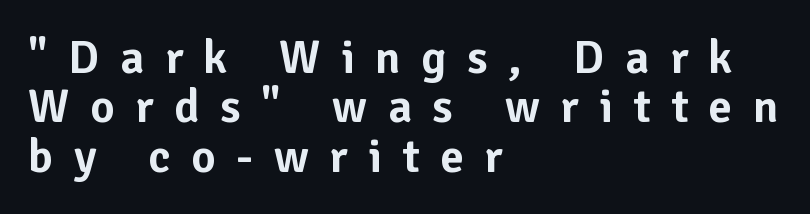
This is sans-serif lettering, the kind often seen on screens and signage. Inter-character spacing is expanded well beyond the font's built-in metrics. The lettering stays uniformly vertical, giving the passage a roman look. This rendering uses left alignment, leaving the right contour irregular. Vertically, the passage feels compressed, each row crowding the next. Only glyphs here, with clear space below each row.
